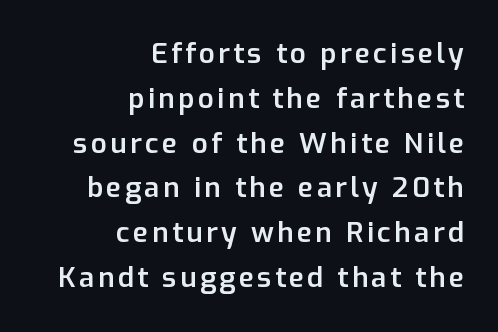
{"serif": "no", "italic": "no", "bold": "semi", "weight": "semibold", "width": "normal", "stroke_contrast": "low", "x_height": "medium", "monospaced": "no", "underline": "no", "align": "right", "line_spacing": "normal", "line_spacing_ratio": 1.6, "glyph_px": 28}
